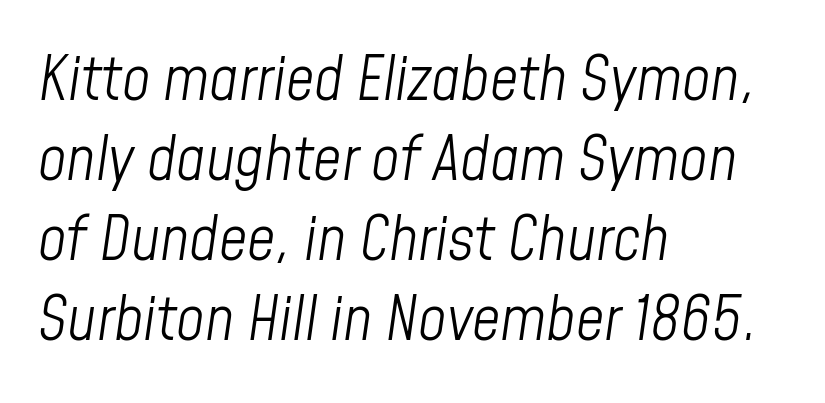
Whoever set this chose a conventional vertical rhythm. A typesetter would mark this as italic. Descenders hang freely into open space. A typesetter would call this proportional, since set widths differ per character. Short note: letters normally spaced.
